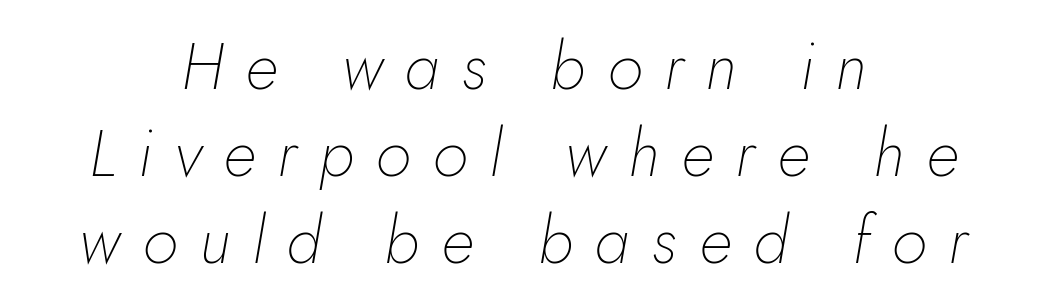
{"italic": "yes", "lean": "right", "slant_degrees": 5, "bold": "no", "weight": "thin", "width": "normal", "stroke_contrast": "low", "x_height": "small", "monospaced": "no", "underline": "no", "align": "center", "line_spacing": "normal", "line_spacing_ratio": 1.34, "letter_spacing": "wide", "letter_spacing_em": 0.34, "glyph_px": 65}
